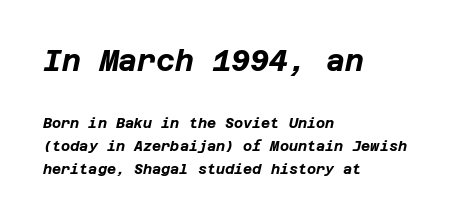
{"italic": "yes", "lean": "right", "slant_degrees": 12, "bold": "yes", "weight": "bold", "width": "normal", "stroke_contrast": "low", "x_height": "large", "underline": "no", "align": "left", "line_spacing": "normal", "line_spacing_ratio": 1.65, "letter_spacing": "normal", "letter_spacing_em": 0.0, "larger_block": "first", "size_ratio": 2.07, "glyph_px": 29}
